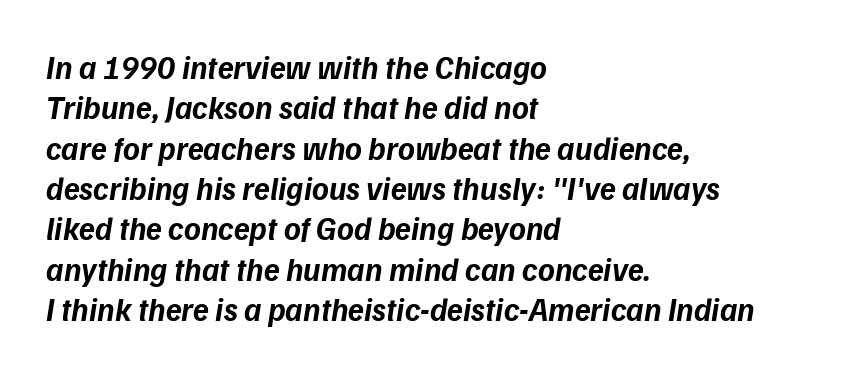
{"serif": "no", "bold": "yes", "weight": "bold", "width": "normal", "stroke_contrast": "low", "x_height": "medium", "monospaced": "no", "underline": "no", "align": "left", "line_spacing": "normal", "line_spacing_ratio": 1.26, "letter_spacing": "normal", "letter_spacing_em": 0.0, "glyph_px": 32}
